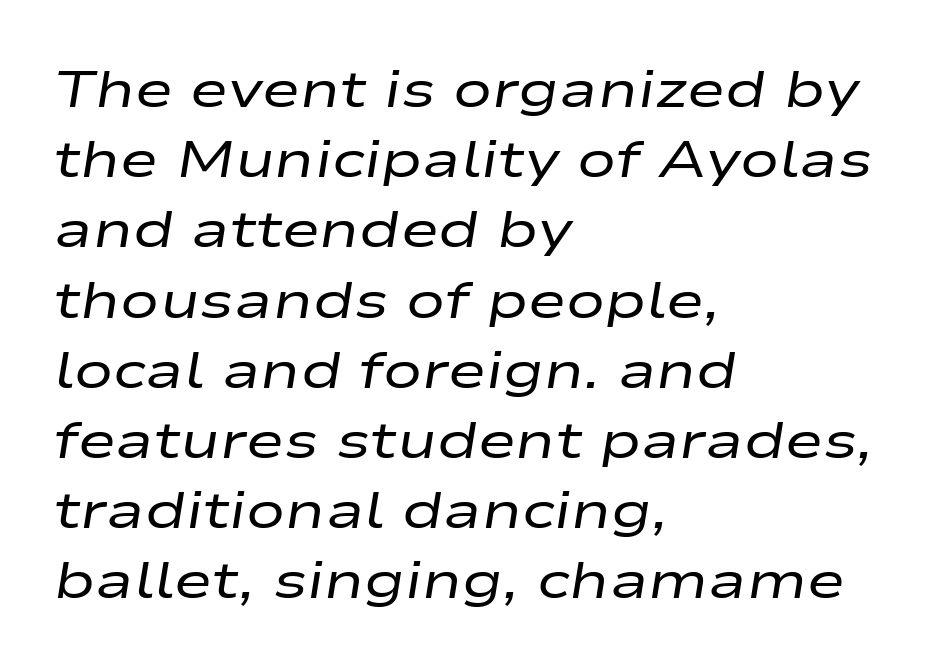
{"italic": "yes", "lean": "right", "slant_degrees": 9, "bold": "no", "weight": "regular", "width": "wide", "stroke_contrast": "low", "x_height": "medium", "monospaced": "no", "underline": "no", "align": "left", "line_spacing": "normal", "line_spacing_ratio": 1.35, "letter_spacing": "normal", "letter_spacing_em": 0.0, "glyph_px": 52}
